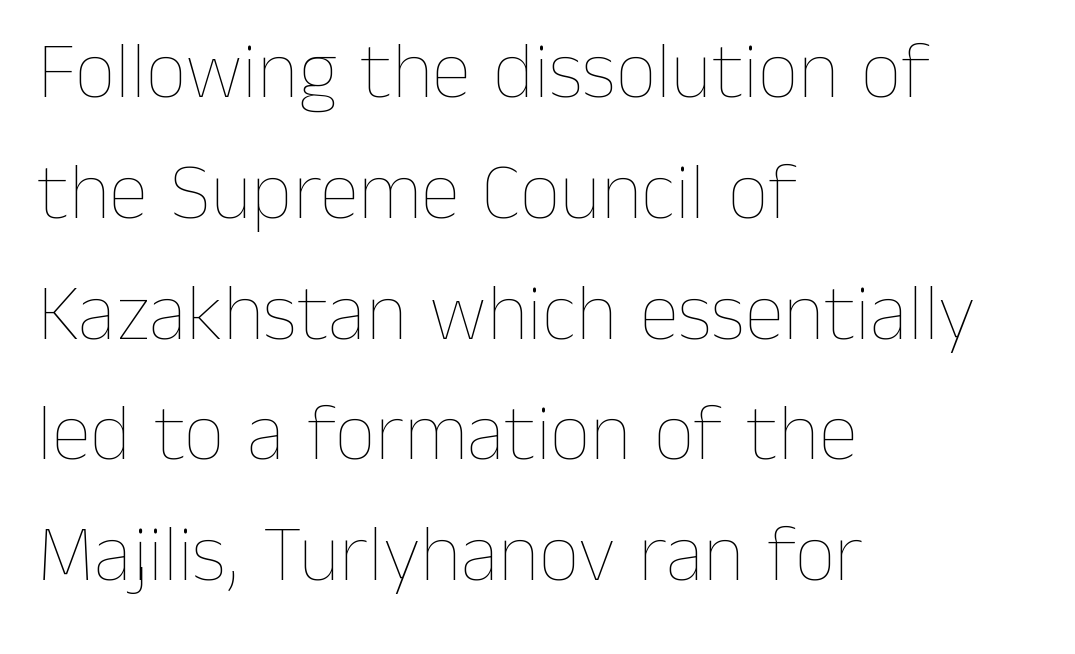
The image shows 80 px thin type, upright; set left-aligned, normal line spacing (1.51x), normal letter spacing, not underlined; low stroke contrast and a medium x-height.
